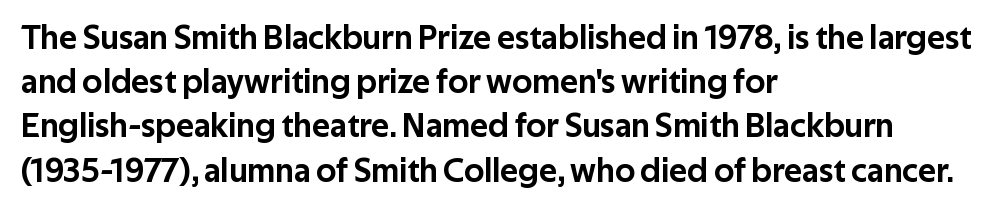
The passage shown is typeset with a sans-serif family. The rendering anchors every line to the left-hand side. Just letters on the line, the space beneath them empty. If you measured baseline to baseline, you'd find a middling distance. Is this a fixed-width face? No — the glyphs have proportional, varying widths. Every character sits straight up, as roman type does.
